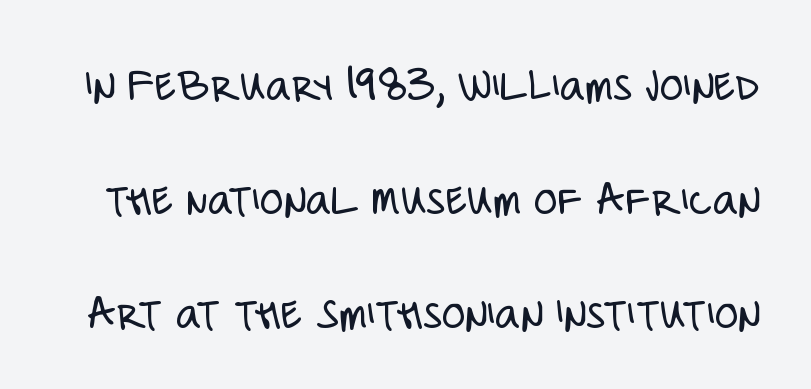
The image shows 48 px light, condensed sans-serif type, upright; set loose line spacing (2.38x), normal letter spacing, not underlined; low stroke contrast and a large x-height.
